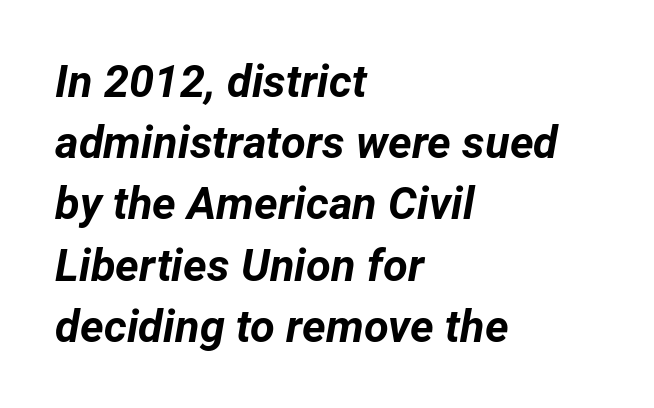
Q: Is the text bold? A: Yes.
Q: Is the text italic (slanted)? A: Yes, it leans right by about 12 degrees.
Q: Is the text underlined? A: No.
Q: How is the paragraph aligned? A: Left-aligned.
Q: Is the spacing between letters normal or unusually wide? A: Normal.
Q: Is the spacing between lines tight, normal or loose? A: Normal.
Q: Width (condensed, normal, or wide)? A: Normal.
Q: Stroke contrast? A: Low.
Q: x-height? A: Medium.
Q: Monospaced? A: No.
